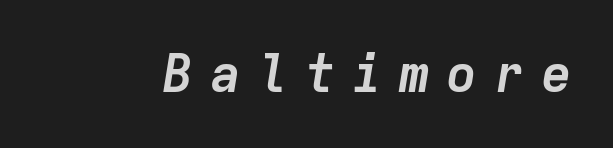
Bare-footed words on every line. Between one letter and the next there's a generous, obvious gap. Looks like terminal output: every glyph gets an equal slot. In terms of weight, the rendering is a true, heavy bold. The specimen reads as italic at a glance.
